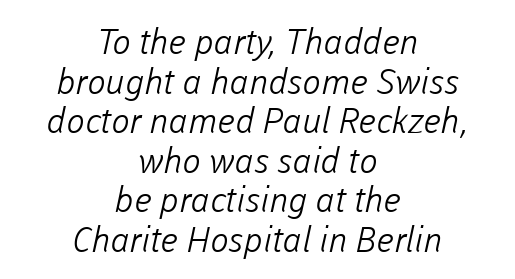
Is this a sans? Yes — the strokes have no serifs. Only glyphs here, with clear space below each row. Each line is balanced around a shared central axis. The face used here is rendered with its standard letterfit. A typesetter would call this leading minimal, almost set solid.
